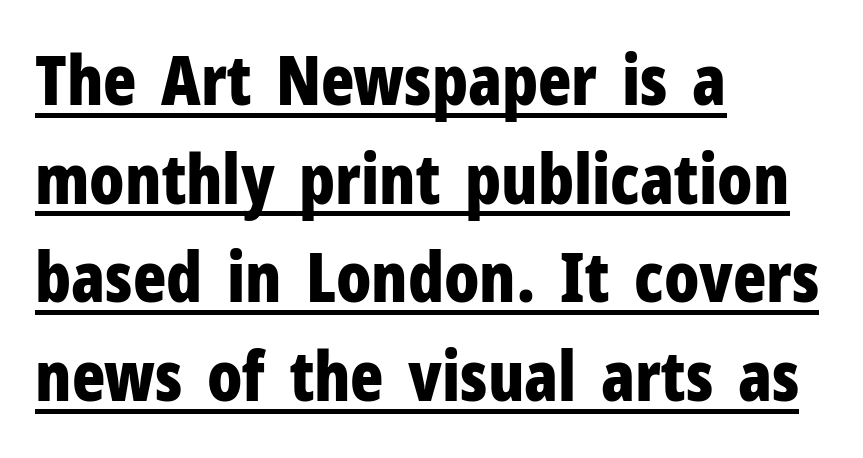
Q: Is the text bold? A: Yes.
Q: Is the text italic (slanted)? A: No, it is upright.
Q: Is the typeface a serif or a sans-serif typeface? A: Sans-serif.
Q: Is the text underlined? A: Yes.
Q: How is the paragraph aligned? A: Left-aligned.
Q: Is the spacing between letters normal or unusually wide? A: Normal.
Q: Is the spacing between lines tight, normal or loose? A: Normal.
Q: Width (condensed, normal, or wide)? A: Condensed.
Q: Stroke contrast? A: Low.
Q: x-height? A: Medium.
Q: Monospaced? A: No.
